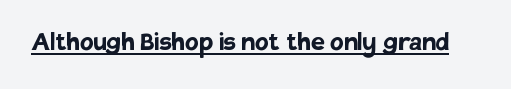
The image shows 31 px semibold sans-serif type, upright; set normal letter spacing, underlined; low stroke contrast and a large x-height.
